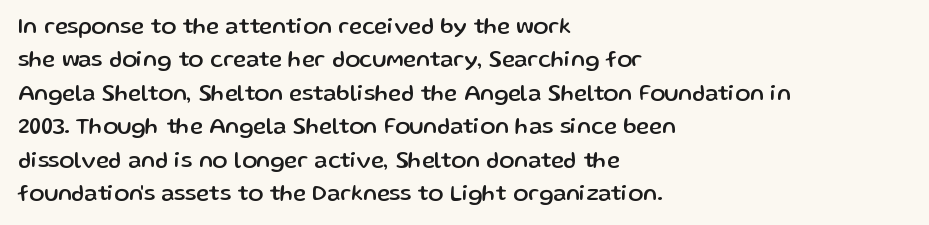
The image shows 22 px text type, upright; set left-aligned, normal line spacing (1.52x), normal letter spacing, not underlined.
